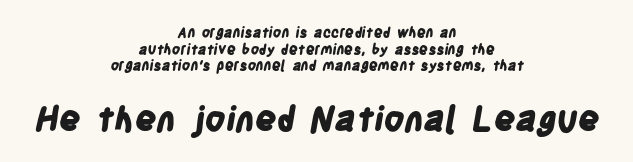
The image shows 34 px bold, condensed sans-serif type; set centered, line spacing 1.18x, normal letter spacing, not underlined; the second (bottom) block is 2.43x larger; low stroke contrast and a large x-height.
